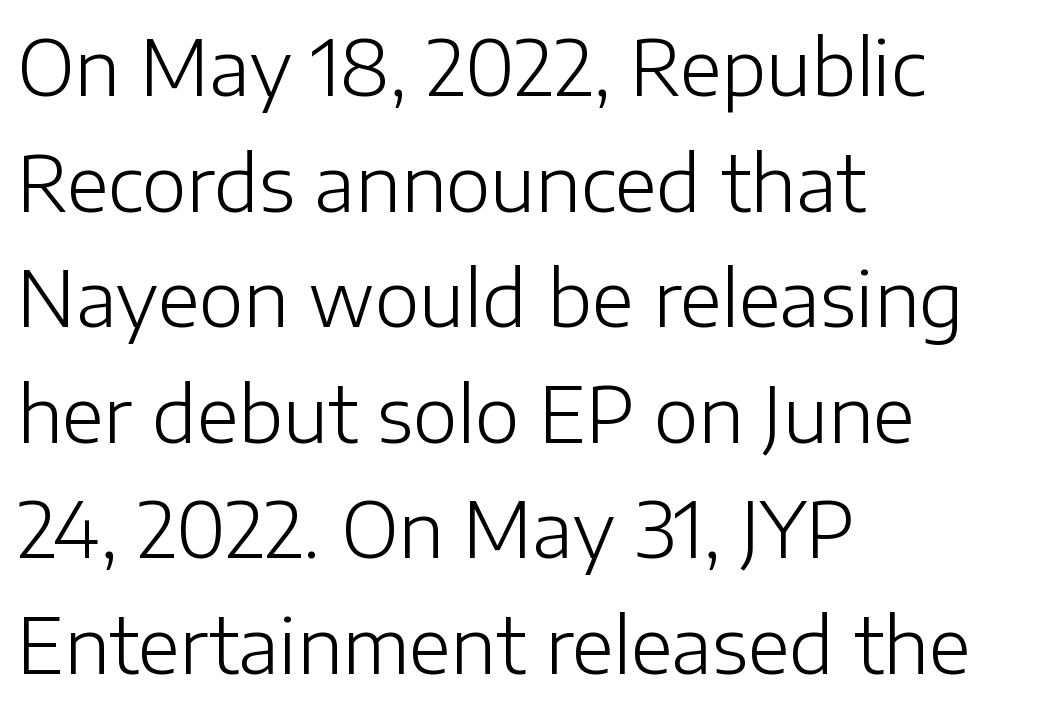
{"serif": "no", "italic": "no", "bold": "no", "weight": "light", "width": "normal", "stroke_contrast": "low", "x_height": "medium", "monospaced": "no", "underline": "no", "align": "left", "line_spacing": "normal", "line_spacing_ratio": 1.52, "letter_spacing": "normal", "letter_spacing_em": 0.0, "glyph_px": 76}
